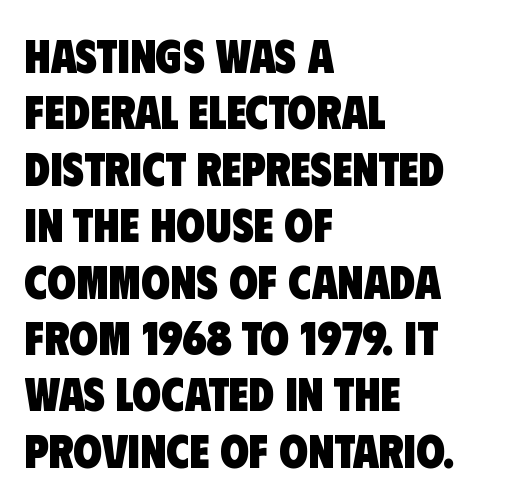
What kind of face is this? One without serifs — a sans. Unmarked baselines from the first word to the last. The typesetter chose a ragged-right arrangement here. In terms of weight, the rendering is a true, heavy bold. Is this a fixed-width face? No — the glyphs have proportional, varying widths.
